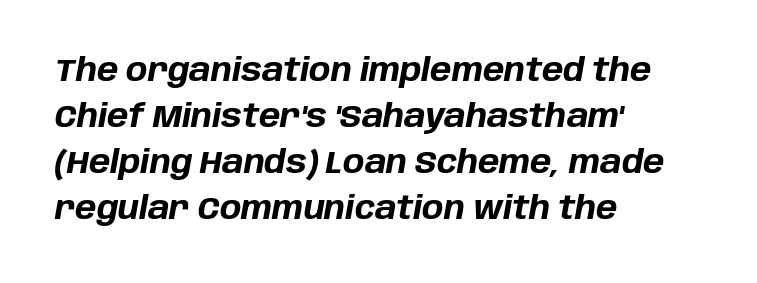
The letters are bold, with thick, heavy strokes. The passage shown has conventional tracking throughout. Leading: standard. The lines are quadded left. Compared with ordinary roman type, these characters are visibly tilted.
